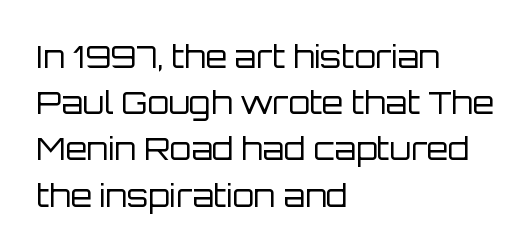
The image shows 31 px regular-weight sans-serif type, upright; set left-aligned, normal line spacing (1.49x), normal letter spacing, not underlined; low stroke contrast and a large x-height.
